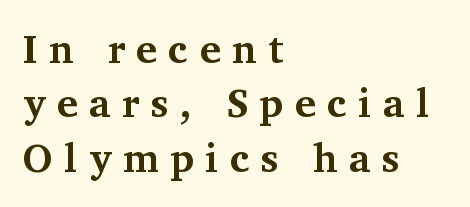
Is this a fixed-width face? No — the glyphs have proportional, varying widths. Students, this is bold: see how much ink each stroke carries. Beneath every word, the page is bare. The letters stand upright; this is a roman face.
